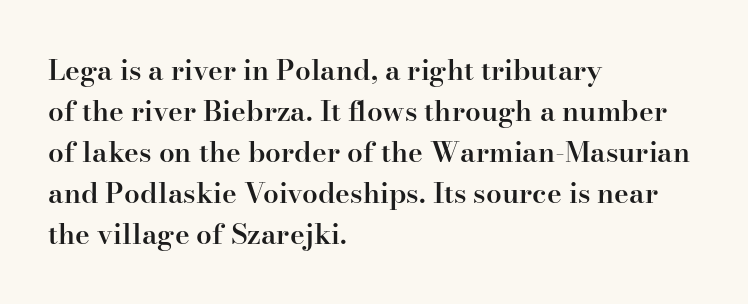
{"serif": "yes", "italic": "no", "bold": "semi", "weight": "semibold", "width": "normal", "stroke_contrast": "high", "x_height": "small", "monospaced": "no", "underline": "no", "align": "left", "line_spacing": "normal", "line_spacing_ratio": 1.46, "letter_spacing": "normal", "letter_spacing_em": 0.0, "glyph_px": 28}
